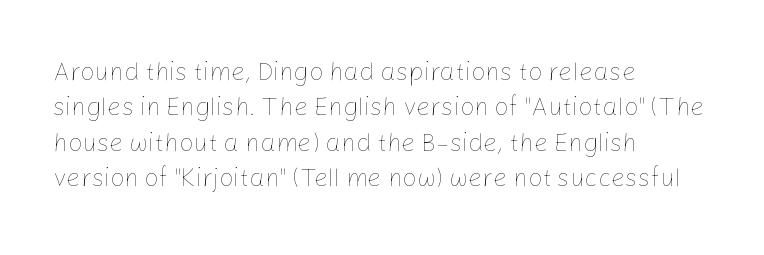
Q: Is the text bold? A: No.
Q: Is the text italic (slanted)? A: No, it is upright.
Q: Is the text underlined? A: No.
Q: How is the paragraph aligned? A: Left-aligned.
Q: Is the spacing between letters normal or unusually wide? A: Normal.
Q: Is the spacing between lines tight, normal or loose? A: Normal.
